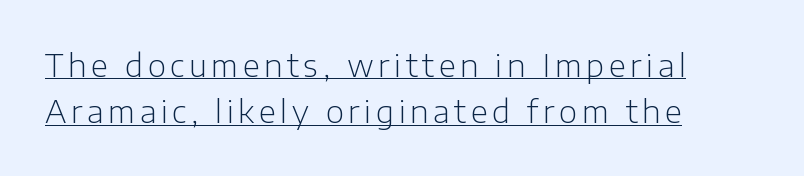
Q: Is the text bold? A: No.
Q: Is the text italic (slanted)? A: No, it is upright.
Q: Is the typeface a serif or a sans-serif typeface? A: Sans-serif.
Q: Is the text underlined? A: Yes.
Q: How is the paragraph aligned? A: Left-aligned.
Q: Is the spacing between lines tight, normal or loose? A: Normal.
Q: Width (condensed, normal, or wide)? A: Normal.
Q: Stroke contrast? A: Low.
Q: x-height? A: Medium.
Q: Monospaced? A: No.
